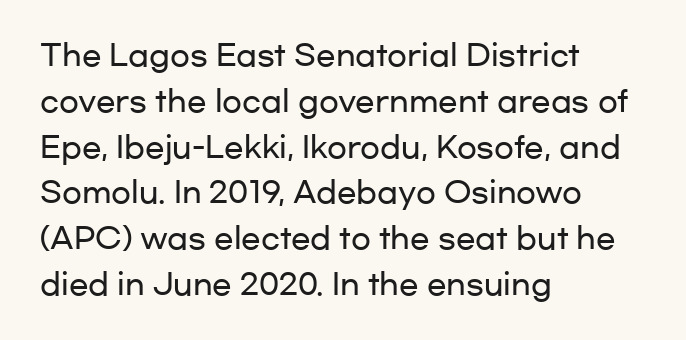
The leading is moderate, giving the passage an even texture. Only glyphs here, with clear space below each row. Characters remain perfectly vertical along every line. Classification — sans serif. Characters follow at the spacing the type designer built in.
